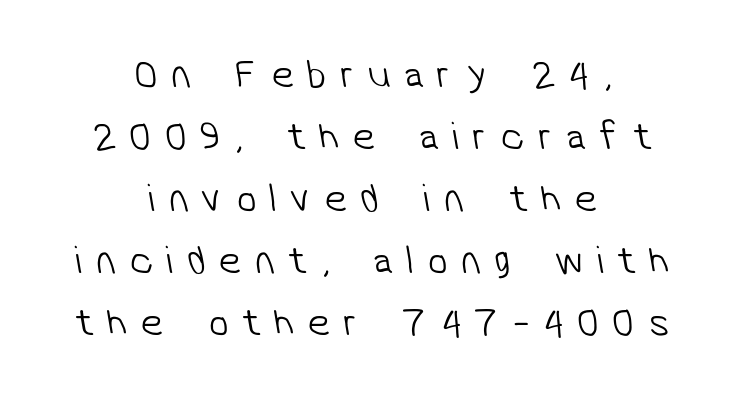
The image shows 40 px light sans-serif type; set centered, normal line spacing (1.55x), unusually wide letter spacing (+0.34 em), not underlined; low stroke contrast and a medium x-height.
